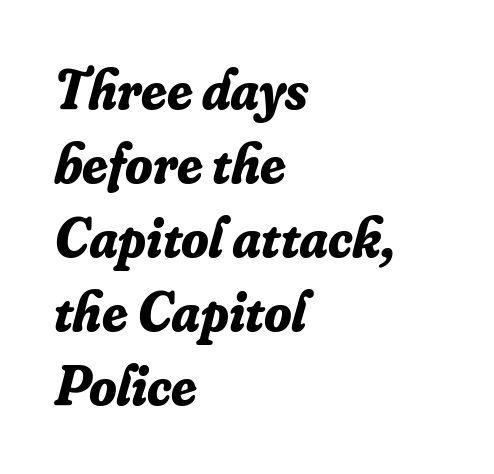
Q: Is the text bold? A: Yes.
Q: Is the text italic (slanted)? A: Yes, it leans right by about 16 degrees.
Q: Is the typeface a serif or a sans-serif typeface? A: Serif.
Q: Is the text underlined? A: No.
Q: How is the paragraph aligned? A: Left-aligned.
Q: Is the spacing between letters normal or unusually wide? A: Normal.
Q: Is the spacing between lines tight, normal or loose? A: Normal.
Q: Width (condensed, normal, or wide)? A: Normal.
Q: Stroke contrast? A: Low.
Q: x-height? A: Small.
Q: Monospaced? A: No.
